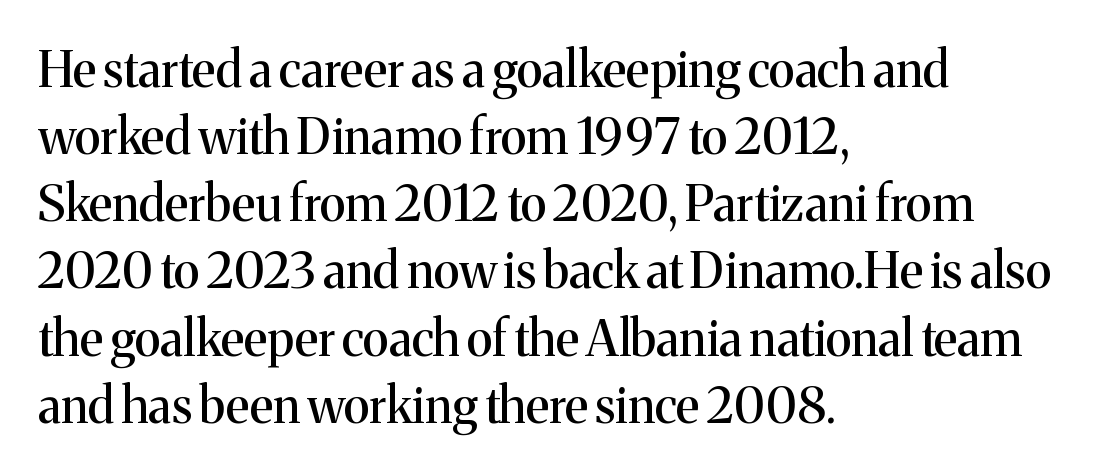
The image shows 49 px serif type, upright; set left-aligned, normal line spacing (1.37x), normal letter spacing, not underlined; medium stroke contrast and a medium x-height.
